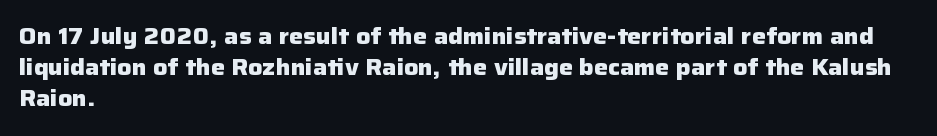
{"italic": "no", "bold": "yes", "underline": "no", "align": "left", "line_spacing": "normal", "line_spacing_ratio": 1.41, "letter_spacing": "normal", "letter_spacing_em": 0.0, "glyph_px": 22}
